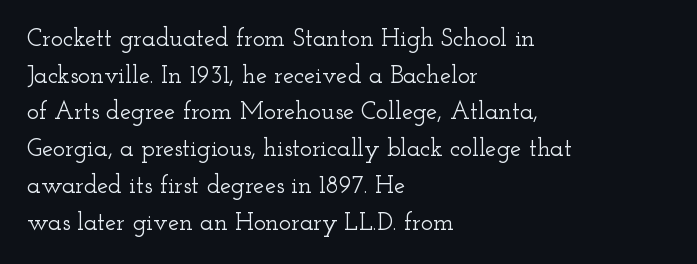
The image shows 25 px text type, upright; set left-aligned, normal line spacing (1.47x), normal letter spacing, not underlined.
